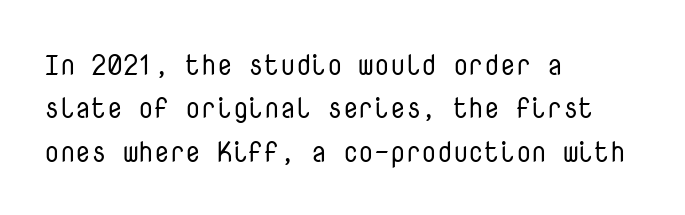
Q: Is the text bold? A: No.
Q: Is the text italic (slanted)? A: No, it is upright.
Q: Is the typeface a serif or a sans-serif typeface? A: Sans-serif.
Q: Is the text underlined? A: No.
Q: How is the paragraph aligned? A: Left-aligned.
Q: Is the spacing between letters normal or unusually wide? A: Normal.
Q: Is the spacing between lines tight, normal or loose? A: Normal.
Q: Width (condensed, normal, or wide)? A: Normal.
Q: Stroke contrast? A: Low.
Q: x-height? A: Medium.
Q: Monospaced? A: Yes.
